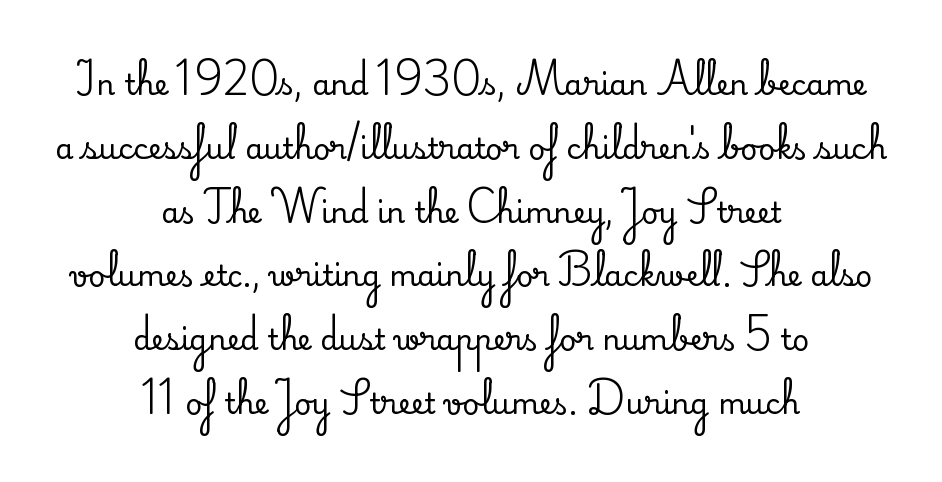
{"serif": "yes", "italic": "no", "width": "normal", "stroke_contrast": "medium", "x_height": "small", "monospaced": "no", "underline": "no", "align": "center", "line_spacing": "loose", "line_spacing_ratio": 2.2, "letter_spacing": "normal", "letter_spacing_em": 0.0, "glyph_px": 29}
